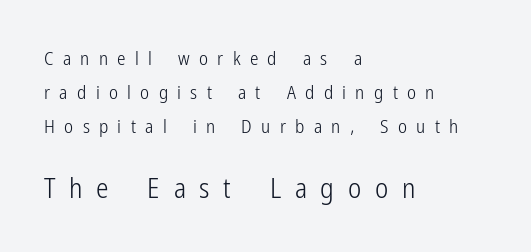
The image shows 28 px light, condensed sans-serif type, upright; set left-aligned, line spacing 1.79x, unusually wide letter spacing (+0.49 em), not underlined; the second (bottom) block is 1.47x larger; low stroke contrast and a medium x-height.
